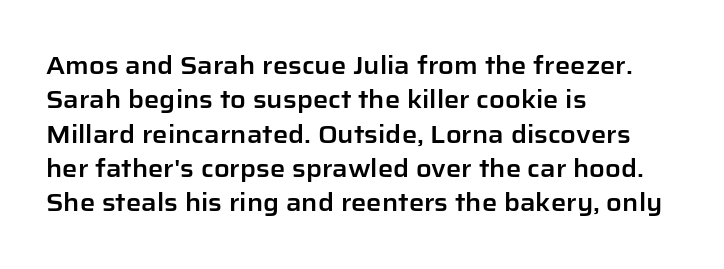
The image shows 24 px text type, upright; set left-aligned, normal line spacing (1.43x), normal letter spacing, not underlined.
